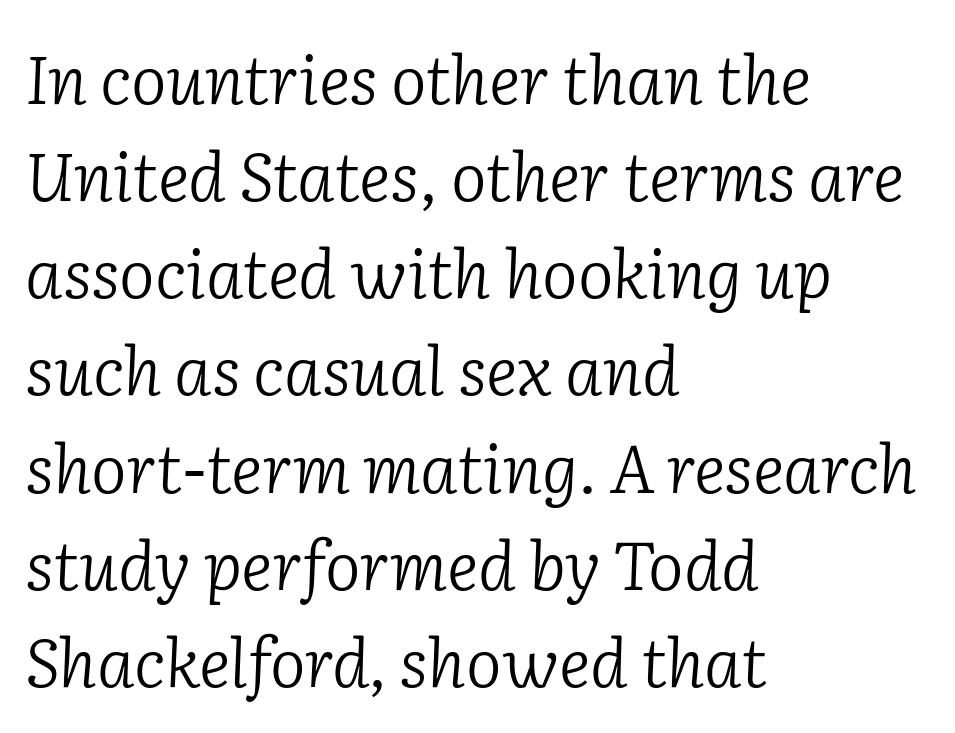
{"serif": "yes", "italic": "yes", "lean": "right", "slant_degrees": 2, "bold": "no", "weight": "light", "width": "normal", "stroke_contrast": "low", "x_height": "medium", "monospaced": "no", "underline": "no", "align": "left", "line_spacing": "normal", "line_spacing_ratio": 1.45, "letter_spacing": "normal", "letter_spacing_em": 0.0, "glyph_px": 67}
